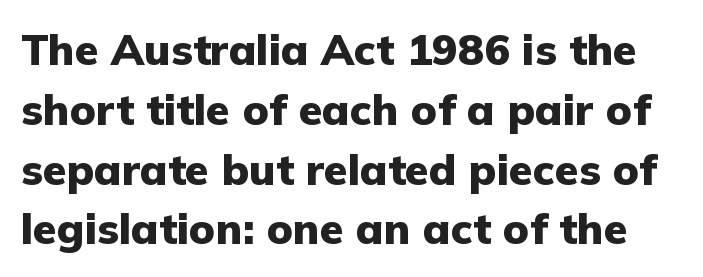
The image shows 43 px heavy sans-serif type, upright; set normal line spacing (1.39x), normal letter spacing, not underlined; low stroke contrast and a medium x-height.
